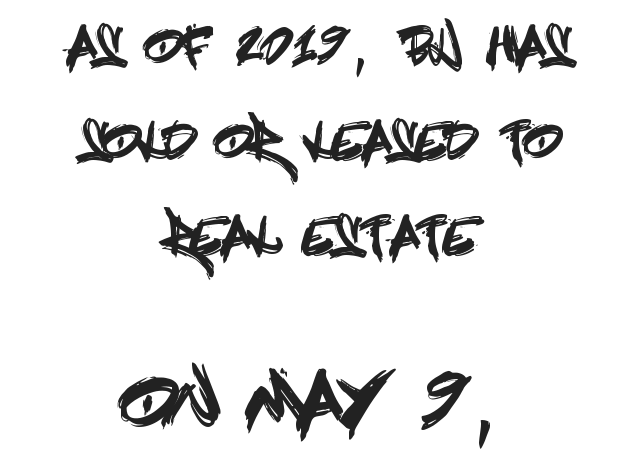
Q: Is the text italic (slanted)? A: Yes.
Q: Is the typeface a serif or a sans-serif typeface? A: Sans-serif.
Q: Is the text underlined? A: No.
Q: How is the paragraph aligned? A: Centered.
Q: Is the spacing between letters normal or unusually wide? A: Normal.
Q: Is the spacing between lines tight, normal or loose? A: Loose.
Q: Which block of text is set in a larger size, the first (top) or the second (bottom)? A: The second (bottom) one.
Q: Width (condensed, normal, or wide)? A: Condensed.
Q: x-height? A: Large.
